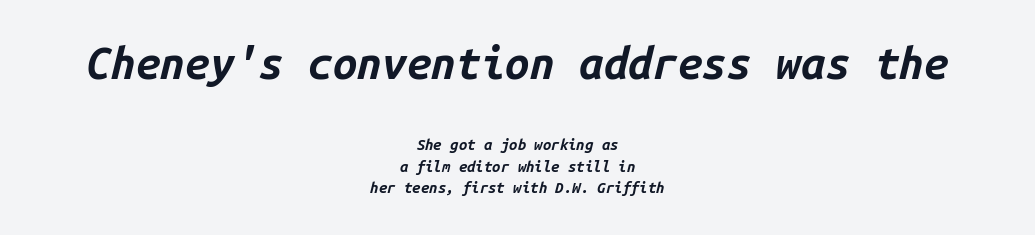
The image shows 44 px bold type, italic (leaning right), monospaced; set centered, normal line spacing (1.43x), normal letter spacing, not underlined; the first (top) block is 2.93x larger; low stroke contrast and a medium x-height.
